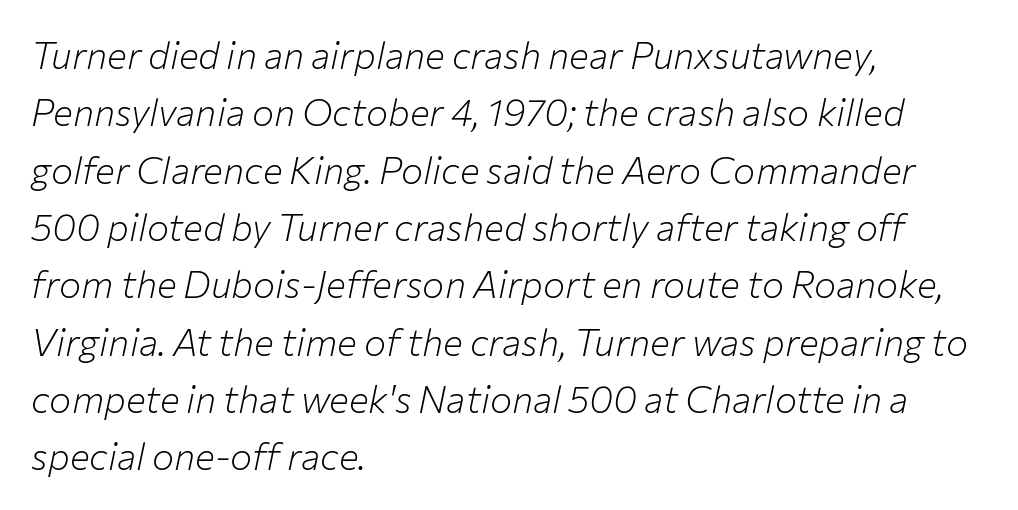
{"italic": "yes", "lean": "right", "slant_degrees": 12, "bold": "no", "weight": "light", "width": "normal", "stroke_contrast": "low", "x_height": "medium", "monospaced": "no", "underline": "no", "align": "left", "line_spacing": "normal", "line_spacing_ratio": 1.55, "letter_spacing": "normal", "letter_spacing_em": 0.0, "glyph_px": 37}
